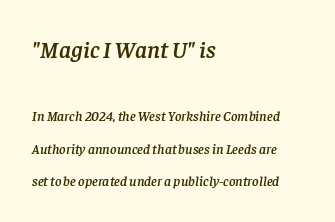
The image shows 24 px text type, italic (leaning right); set left-aligned, loose line spacing (2.3x), normal letter spacing, not underlined; the first (top) block is 1.71x larger.
